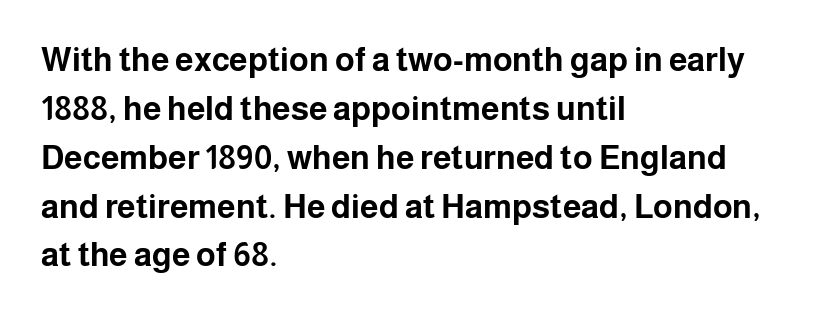
Just letters on the line, the space beneath them empty. Font category for this specimen: sans-serif. Proportional: the letters do not fall into vertical columns. Does extra space separate the letters? No, they use regular spacing. How would I describe the line gaps? Plain and ordinary.
